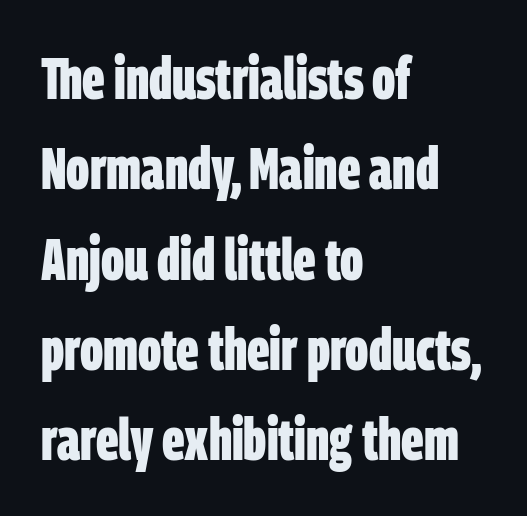
This is sans-serif lettering, the kind often seen on screens and signage. Lines of text with bare space underneath. The characters look thick and weighty, a clear bold. Line spacing here is normal.
